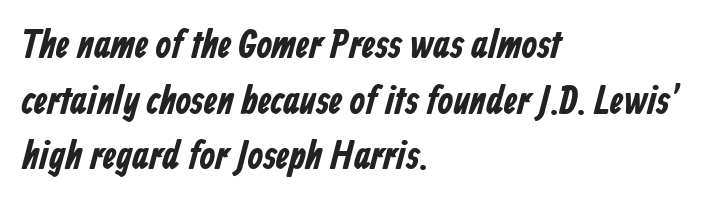
The rendering anchors every line to the left-hand side. Each word holds together tightly as a unit, with standard inter-letter gaps. Each letter keeps its own natural width here, so spacing adapts to shape. Caption: bold face, heavy strokes. Line spacing here is normal. Stroke terminals: plain, sans-serif.
